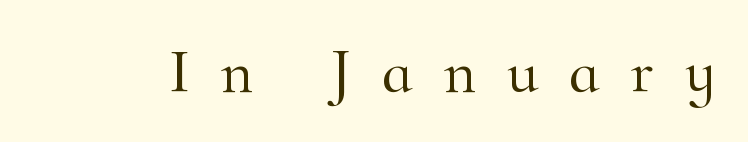
The image shows 63 px serif type, upright; set unusually wide letter spacing (+0.49 em), not underlined; high stroke contrast and a small x-height.
